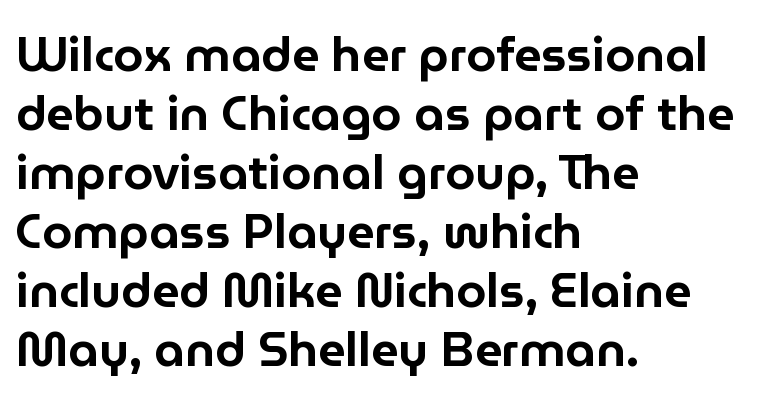
The image shows 48 px sans-serif type, upright; set left-aligned, line spacing 1.23x, normal letter spacing, not underlined; low stroke contrast and a medium x-height.
